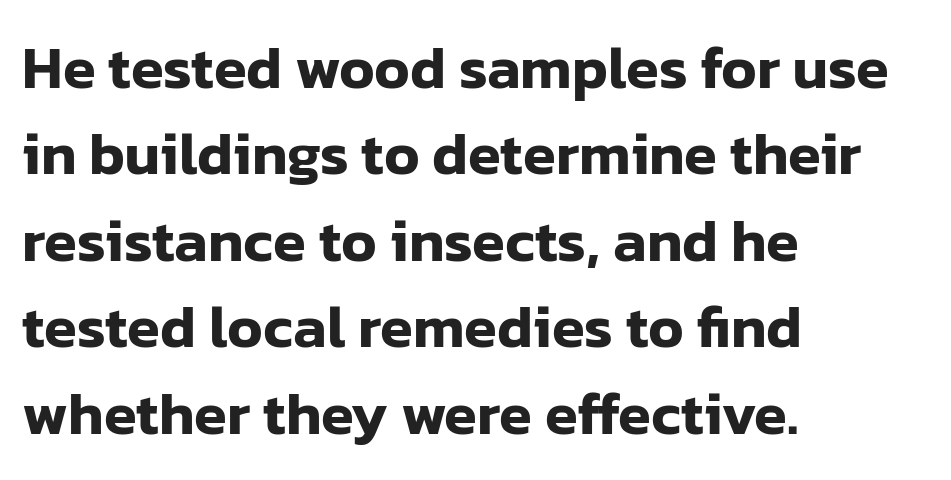
The image shows 60 px sans-serif type, upright; set left-aligned, normal line spacing (1.44x), normal letter spacing, not underlined; low stroke contrast and a medium x-height.
